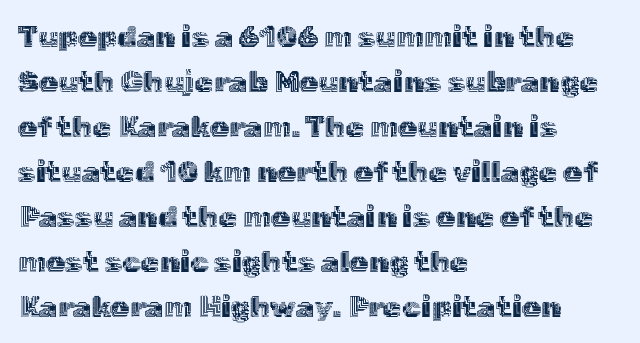
{"italic": "no", "width": "normal", "x_height": "medium", "monospaced": "no", "underline": "no", "align": "left", "line_spacing": "normal", "line_spacing_ratio": 1.5, "letter_spacing": "normal", "letter_spacing_em": 0.0, "glyph_px": 30}
